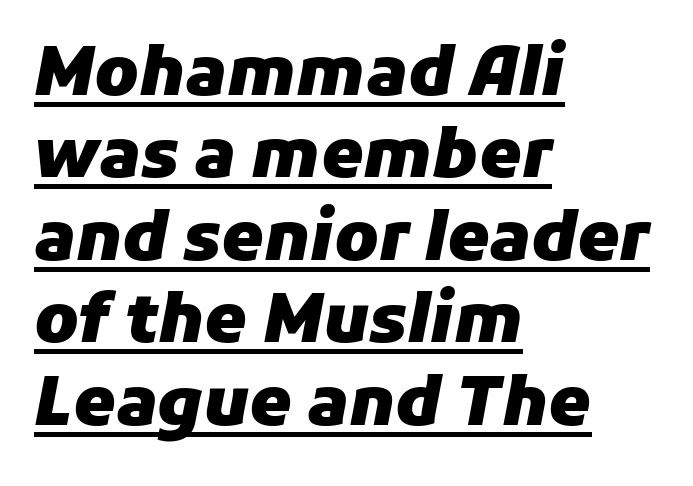
The image shows 67 px heavy type, italic (leaning right); set left-aligned, line spacing 1.23x, normal letter spacing, underlined; low stroke contrast and a medium x-height.
